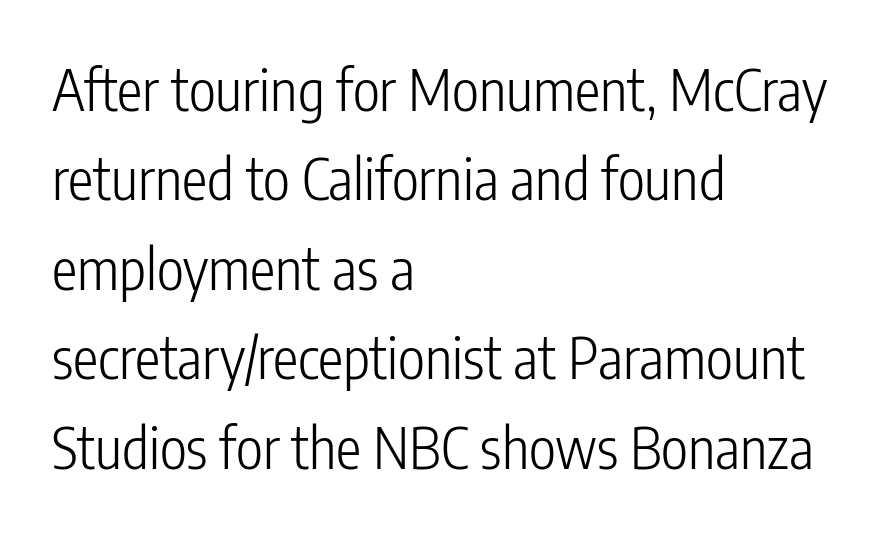
{"serif": "no", "italic": "no", "bold": "no", "weight": "light", "width": "condensed", "stroke_contrast": "low", "x_height": "medium", "monospaced": "no", "underline": "no", "align": "left", "line_spacing": "normal", "line_spacing_ratio": 1.57, "letter_spacing": "normal", "letter_spacing_em": 0.0, "glyph_px": 57}
